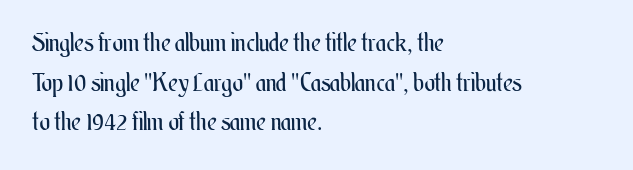
Q: Is the text bold? A: No.
Q: Is the text italic (slanted)? A: No, it is upright.
Q: Is the text underlined? A: No.
Q: How is the paragraph aligned? A: Left-aligned.
Q: Is the spacing between letters normal or unusually wide? A: Normal.
Q: Is the spacing between lines tight, normal or loose? A: Normal.
